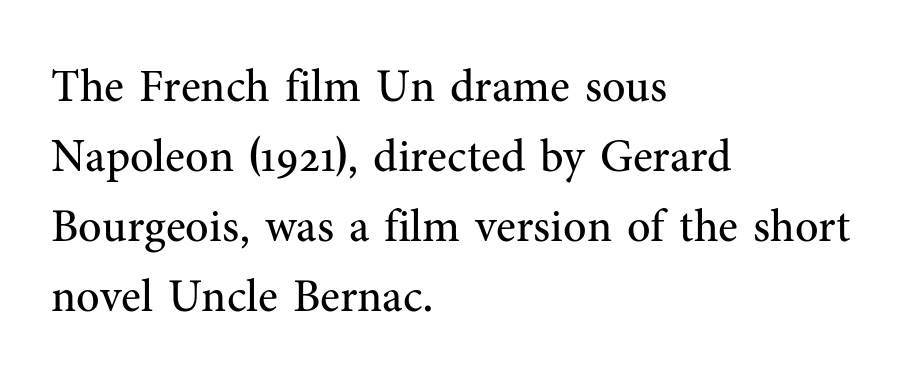
The image shows 46 px regular-weight serif type, upright; set left-aligned, normal line spacing (1.52x), normal letter spacing, not underlined; medium stroke contrast and a medium x-height.
